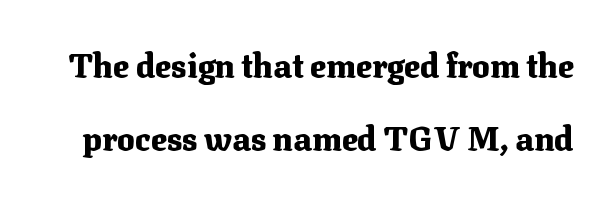
Q: Is the text bold? A: Yes.
Q: Is the text italic (slanted)? A: No, it is upright.
Q: Is the typeface a serif or a sans-serif typeface? A: Serif.
Q: Is the text underlined? A: No.
Q: Is the spacing between letters normal or unusually wide? A: Normal.
Q: Is the spacing between lines tight, normal or loose? A: Loose.
Q: Width (condensed, normal, or wide)? A: Normal.
Q: Stroke contrast? A: Medium.
Q: x-height? A: Medium.
Q: Monospaced? A: No.
